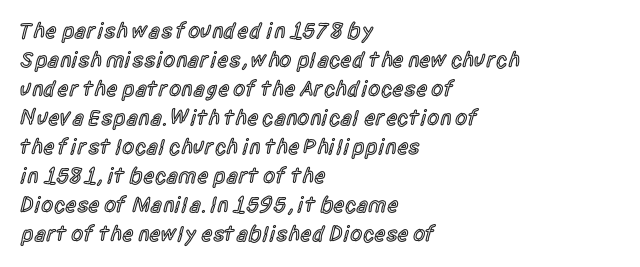
Q: Is the text bold? A: Semi-bold.
Q: Is the text italic (slanted)? A: Yes.
Q: Is the text underlined? A: No.
Q: How is the paragraph aligned? A: Left-aligned.
Q: Is the spacing between letters normal or unusually wide? A: Normal.
Q: Is the spacing between lines tight, normal or loose? A: Normal.
